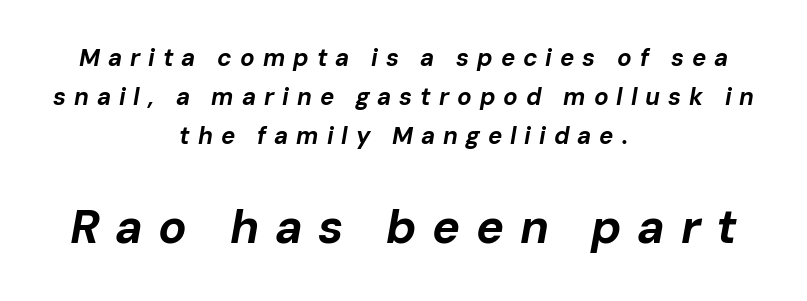
{"italic": "yes", "lean": "right", "slant_degrees": 10, "bold": "yes", "weight": "bold", "width": "normal", "stroke_contrast": "low", "x_height": "medium", "monospaced": "no", "underline": "no", "align": "center", "line_spacing": "normal", "line_spacing_ratio": 1.62, "letter_spacing": "wide", "letter_spacing_em": 0.33, "larger_block": "second", "size_ratio": 1.96, "glyph_px": 47}
